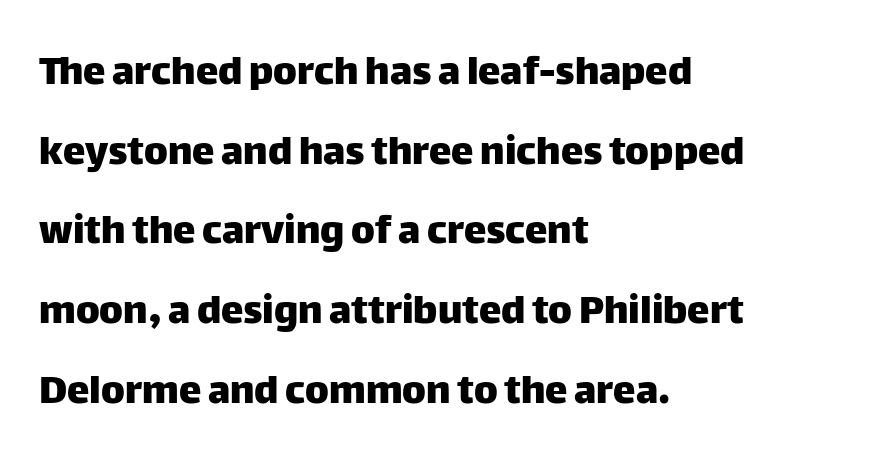
The image shows 45 px sans-serif type, upright; set left-aligned, line spacing 1.77x, normal letter spacing, not underlined; low stroke contrast and a large x-height.
